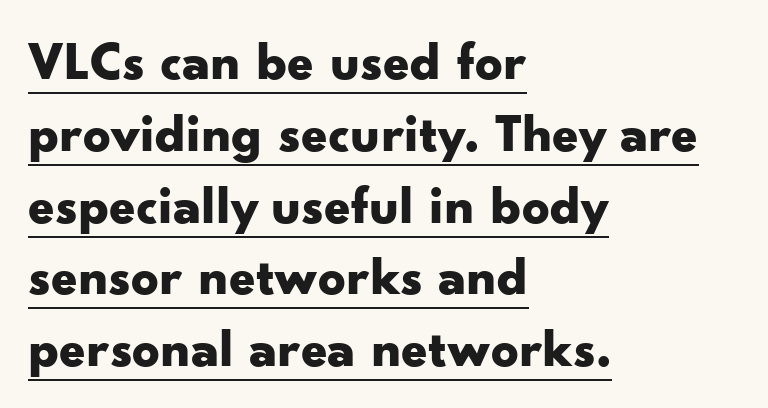
The image shows 54 px bold, wide sans-serif type, upright; set left-aligned, normal line spacing (1.33x), normal letter spacing, underlined; low stroke contrast and a small x-height.
